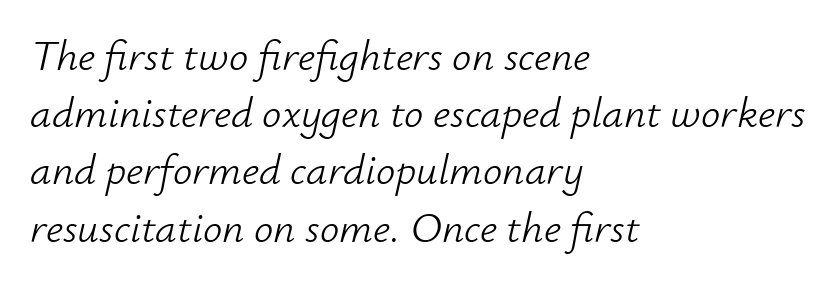
You could not count columns in this text — the font is proportionally spaced. Characters follow at the spacing the type designer built in. Reading down the column, the eye jumps a familiar distance to each next line. A student would call this left alignment; a typographer would say flush left, rag right. The strokes carry an ordinary text weight at most.
